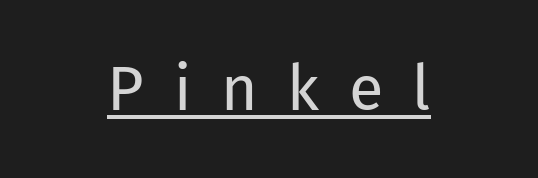
The image shows 63 px regular-weight sans-serif type, upright; set centered, unusually wide letter spacing (+0.47 em), underlined; low stroke contrast and a medium x-height.
